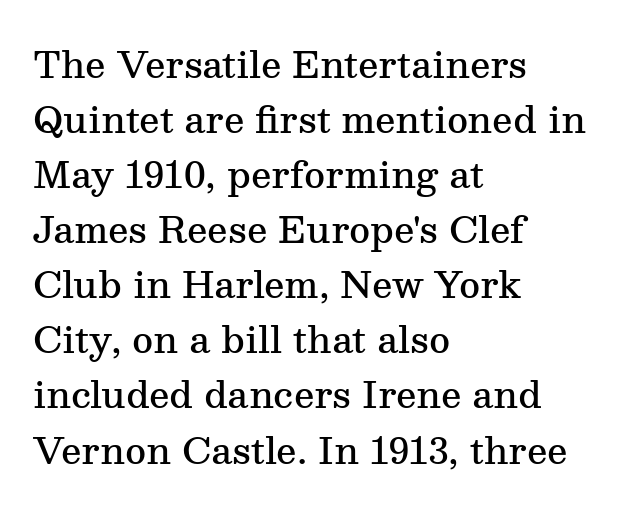
How would I describe the line gaps? Plain and ordinary. Rule under the text: the space is simply empty. The rendering shows small feet on the letterforms — a serif design. All the whitespace from short lines collects on the right. A typesetter would call this zero additional tracking.
